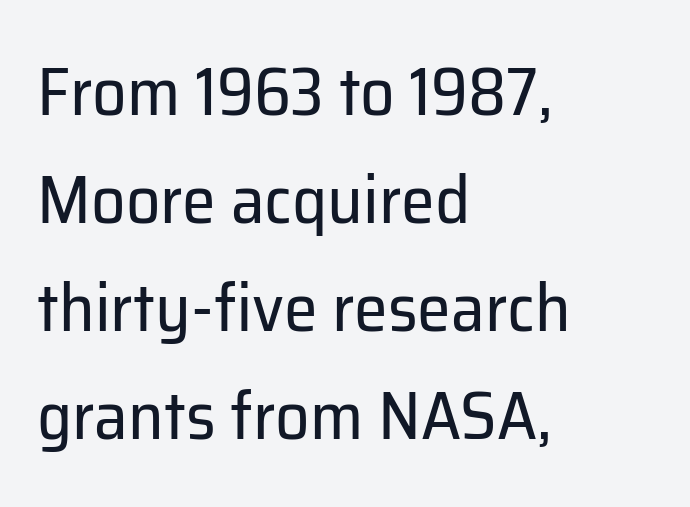
The image shows 68 px regular-weight sans-serif type, upright; set left-aligned, normal line spacing (1.59x), normal letter spacing, not underlined; low stroke contrast and a medium x-height.
